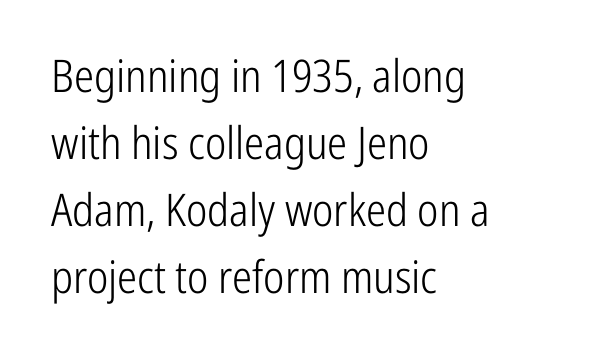
Do the characters align in a grid? No, the font is proportional. Italic: no, the glyphs are upright roman. In terms of leading, this rendering sits right in the middle. The space beneath each line is pristine and unruled. The letters carry no serifs — their stems end cleanly without finishing strokes.
